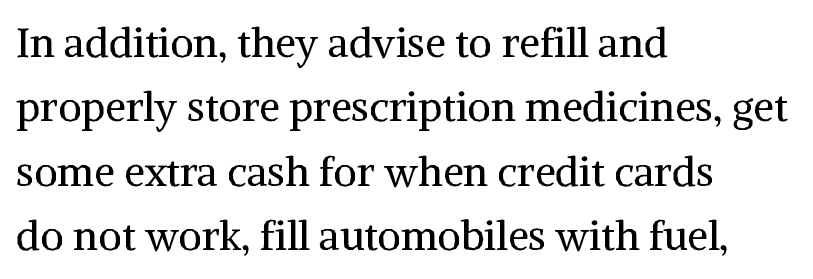
Q: Is the text bold? A: No.
Q: Is the text italic (slanted)? A: No, it is upright.
Q: Is the typeface a serif or a sans-serif typeface? A: Serif.
Q: Is the text underlined? A: No.
Q: How is the paragraph aligned? A: Left-aligned.
Q: Is the spacing between letters normal or unusually wide? A: Normal.
Q: Is the spacing between lines tight, normal or loose? A: Normal.
Q: Width (condensed, normal, or wide)? A: Normal.
Q: Stroke contrast? A: Medium.
Q: x-height? A: Medium.
Q: Monospaced? A: No.
